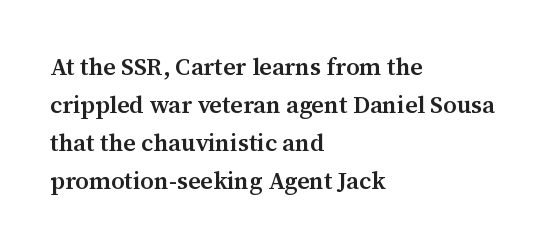
Q: Is the text bold? A: Semi-bold.
Q: Is the text italic (slanted)? A: No, it is upright.
Q: Is the text underlined? A: No.
Q: How is the paragraph aligned? A: Left-aligned.
Q: Is the spacing between letters normal or unusually wide? A: Normal.
Q: Is the spacing between lines tight, normal or loose? A: Normal.
